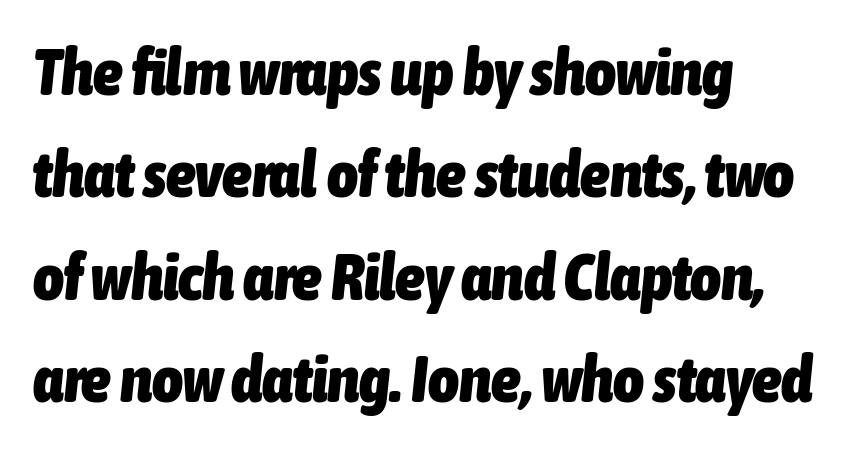
The lines in this sample share a left origin and differ only in where they stop. The space directly below the letters is spotless. The type is set solid horizontally, with unmodified tracking. The axis of the letterforms is tilted away from vertical. The letters advance in unequal steps, a hallmark of proportional type. Typographic density is high because the face is bold.
